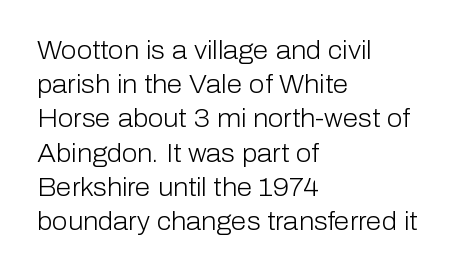
The area under the type is left untouched. A roman cut, with each character standing at attention. Observe the ordinary spacing: letters are neighbours, not strangers. Notice how the passage keeps a crisp vertical edge on the left only.
